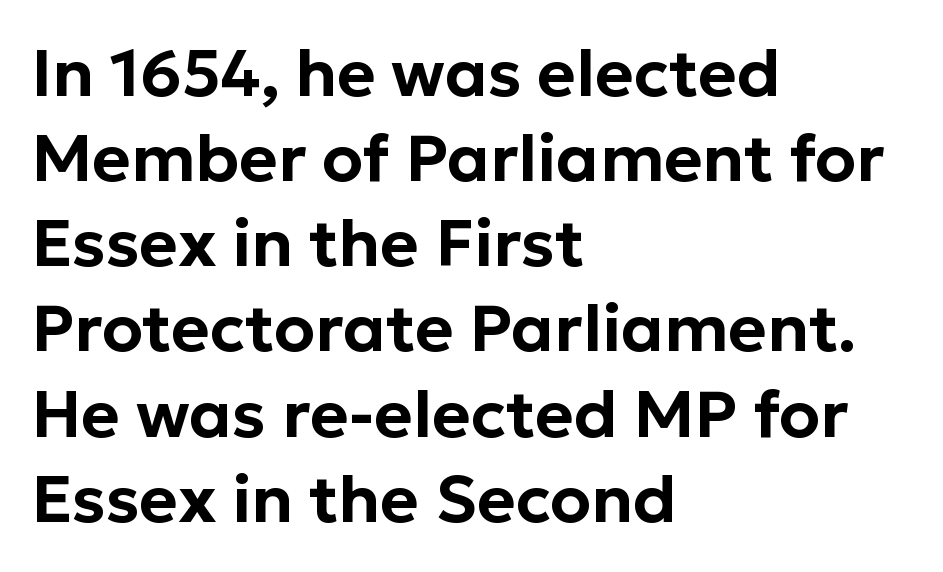
Q: Is the text italic (slanted)? A: No, it is upright.
Q: Is the typeface a serif or a sans-serif typeface? A: Sans-serif.
Q: Is the text underlined? A: No.
Q: How is the paragraph aligned? A: Left-aligned.
Q: Is the spacing between letters normal or unusually wide? A: Normal.
Q: Is the spacing between lines tight, normal or loose? A: Normal.
Q: Width (condensed, normal, or wide)? A: Normal.
Q: Stroke contrast? A: Low.
Q: x-height? A: Medium.
Q: Monospaced? A: No.
